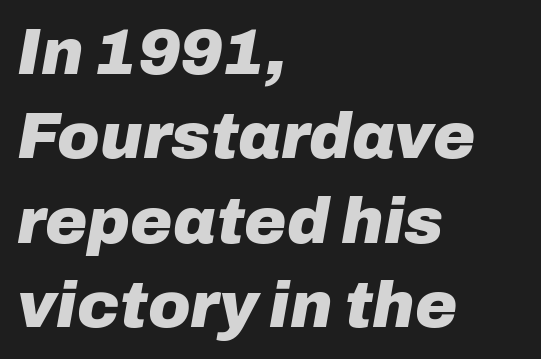
Where is the straight margin? On the left. Plain, unruled lines of type. Line spacing here is normal. This sample uses an oblique cut, with every glyph tilted off the vertical. The passage shown has conventional tracking throughout. Each letter keeps its own natural width here, so spacing adapts to shape.
